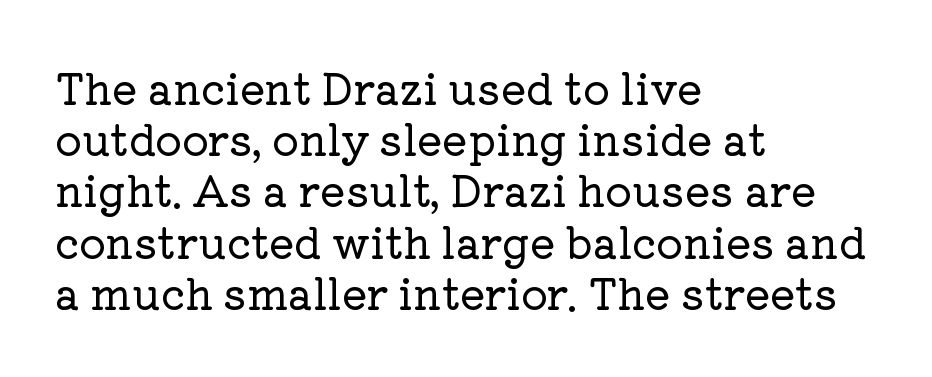
Just letters on the line, the space beneath them empty. This sample has the flowing, uneven cadence of proportional lettering. Font category for this specimen: serif. Characters follow at the spacing the type designer built in. Posture: vertical.
